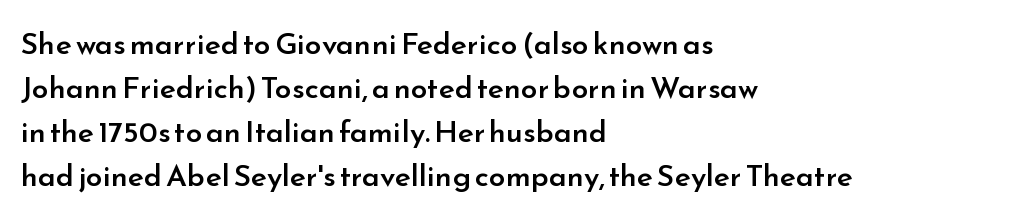
The ragged edge is on the right, which tells us the setting is flush left. Glyph-to-glyph distance matches everyday printed text. The typography opts for an upright posture over an oblique one. Font category for this specimen: sans-serif. Proportional: the letters do not fall into vertical columns.
